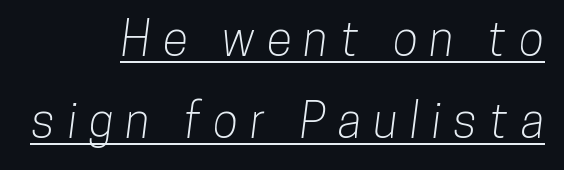
The image shows 47 px condensed sans-serif type; set right-aligned, line spacing 1.74x, unusually wide letter spacing (+0.26 em), underlined; low stroke contrast and a medium x-height.
